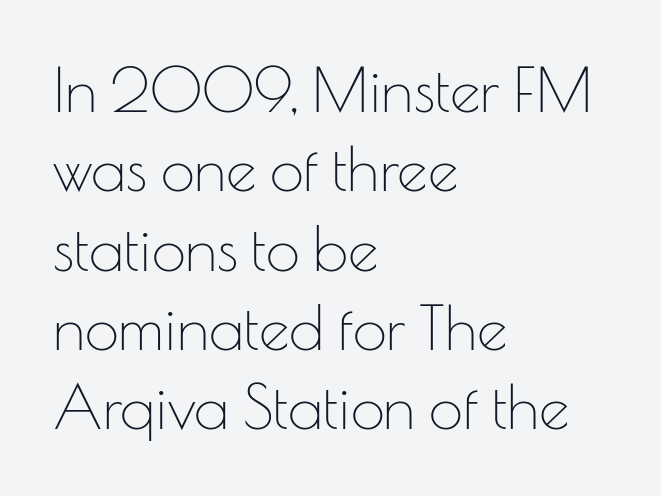
Is the stroke heavy? The answer is a plain regular-or-lighter. The block of text has a typical density, with ordinary space between rows. The paragraph has a hard left edge and a soft right edge. The type family on display is of the sans-serif kind. Does the lettering tilt? It doesn't — this is upright. Decoration check: the copy has no underline.
